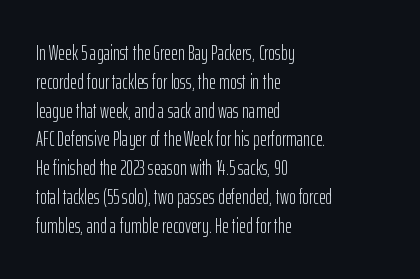
The image shows 21 px text type, upright; set left-aligned, normal line spacing (1.37x), normal letter spacing, not underlined.
